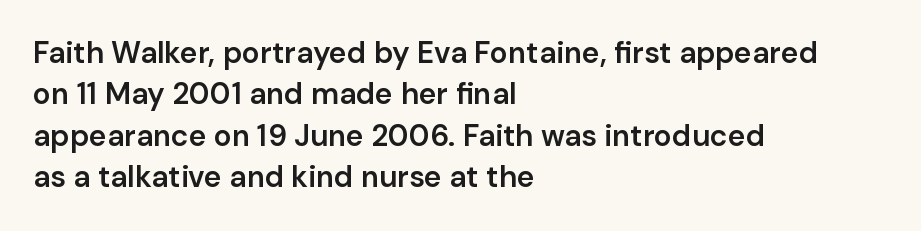
The words here are not underlined. Is the block centered? No — it sits flush against the left margin. This sample keeps an unexceptional amount of space between lines. Vertical strokes here are truly vertical.
